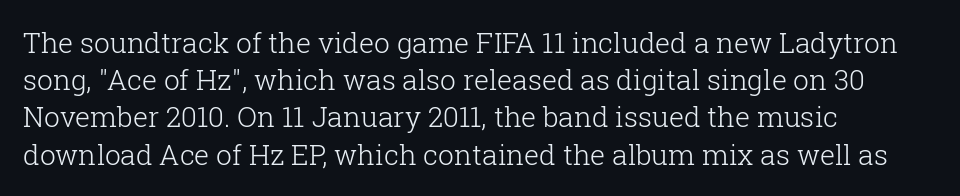
Clear beneath every line of the passage. The passage is arranged the way most books set body copy — flush left. Regarding leading, the lines here are spaced in the standard way. Glyph-to-glyph distance matches everyday printed text. You could not count columns in this text — the font is proportionally spaced. Weight class: somewhere from thin through regular.
